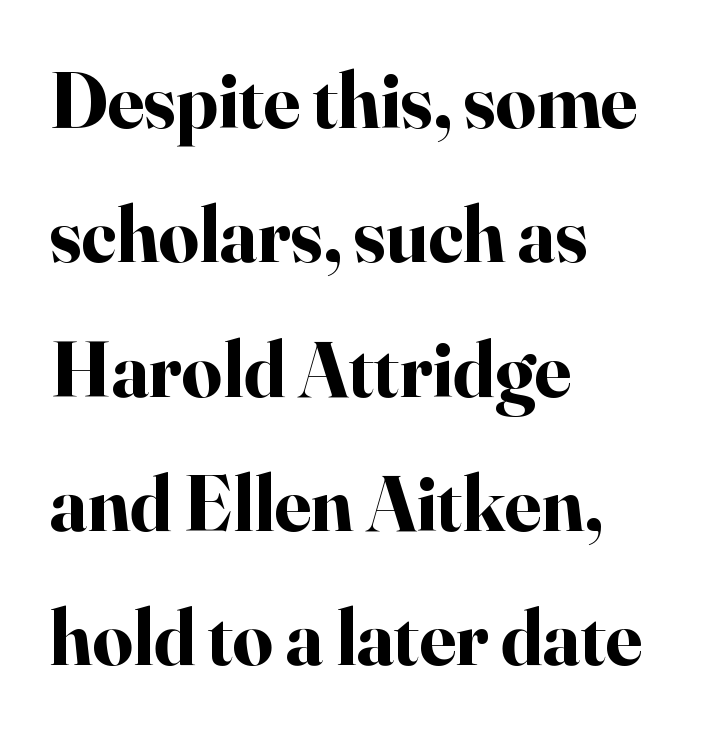
The image shows 79 px bold serif type, upright; set left-aligned, normal line spacing (1.7x), normal letter spacing, not underlined; high stroke contrast and a small x-height.
